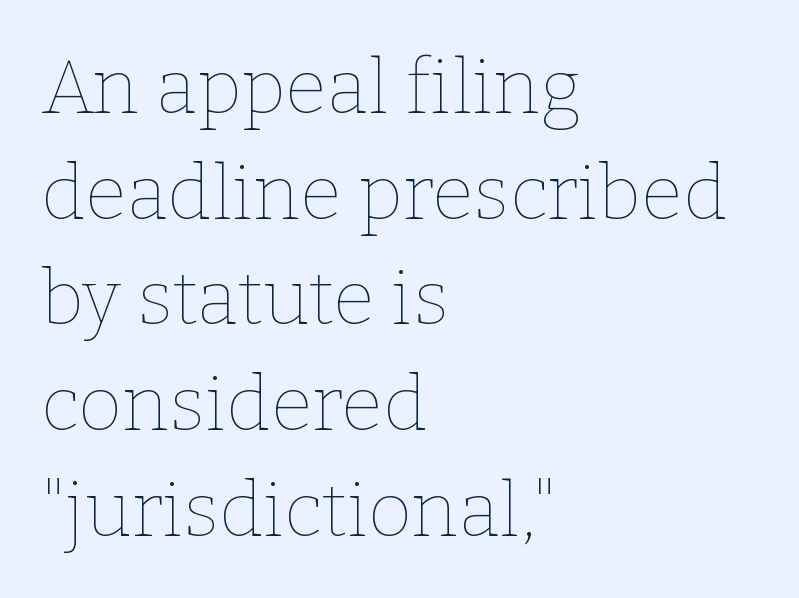
The image shows 76 px thin type, upright; set left-aligned, normal line spacing (1.39x), normal letter spacing, not underlined; low stroke contrast and a medium x-height.
